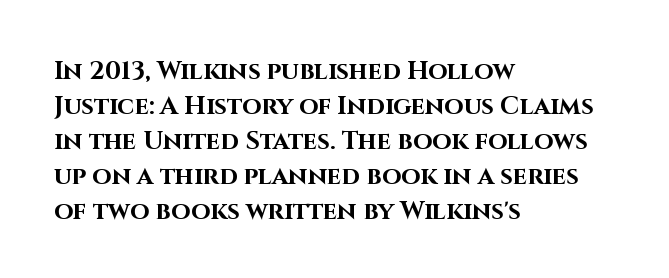
The image shows 25 px bold type, upright; set left-aligned, normal line spacing (1.4x), normal letter spacing, not underlined.
